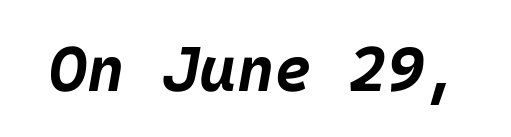
{"italic": "yes", "lean": "right", "slant_degrees": 10, "bold": "yes", "weight": "bold", "width": "normal", "stroke_contrast": "low", "x_height": "large", "underline": "no", "letter_spacing": "normal", "letter_spacing_em": 0.0, "glyph_px": 64}
